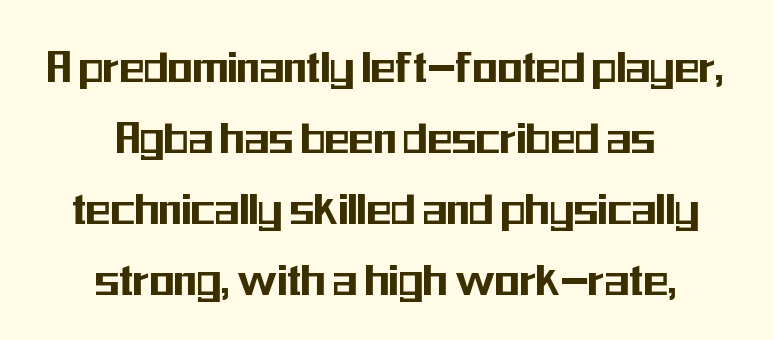
Think of a printed novel: that variable character pitch is what you see here. Horizontally, the lines are justified to the midpoint only. The designer left line spacing at the default. When letters stand straight like this, we call the style roman or upright.
